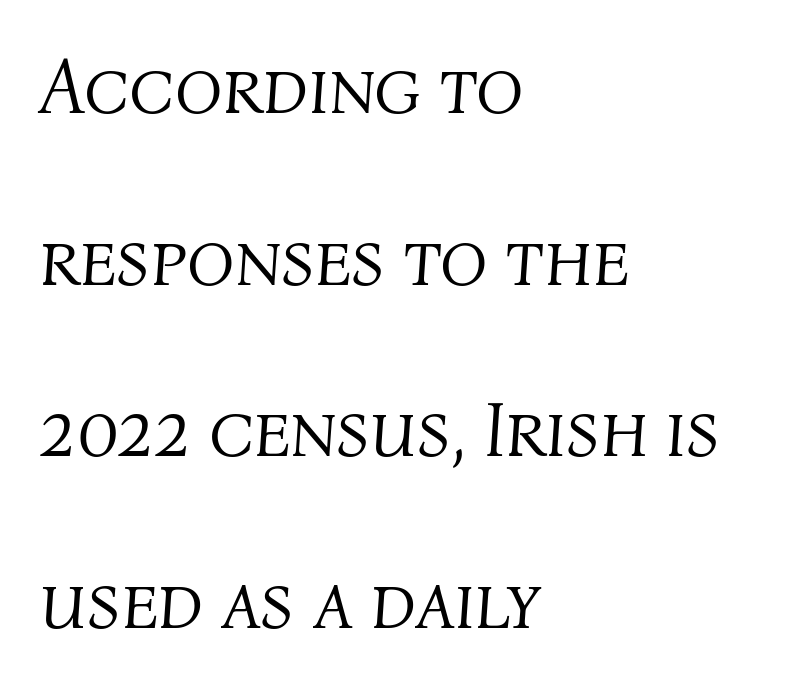
Q: Is the text bold? A: No.
Q: Is the text italic (slanted)? A: Yes, it leans right by about 4 degrees.
Q: Is the text underlined? A: No.
Q: How is the paragraph aligned? A: Left-aligned.
Q: Is the spacing between letters normal or unusually wide? A: Normal.
Q: Is the spacing between lines tight, normal or loose? A: Loose.
Q: Width (condensed, normal, or wide)? A: Normal.
Q: Stroke contrast? A: Medium.
Q: x-height? A: Medium.
Q: Monospaced? A: No.
